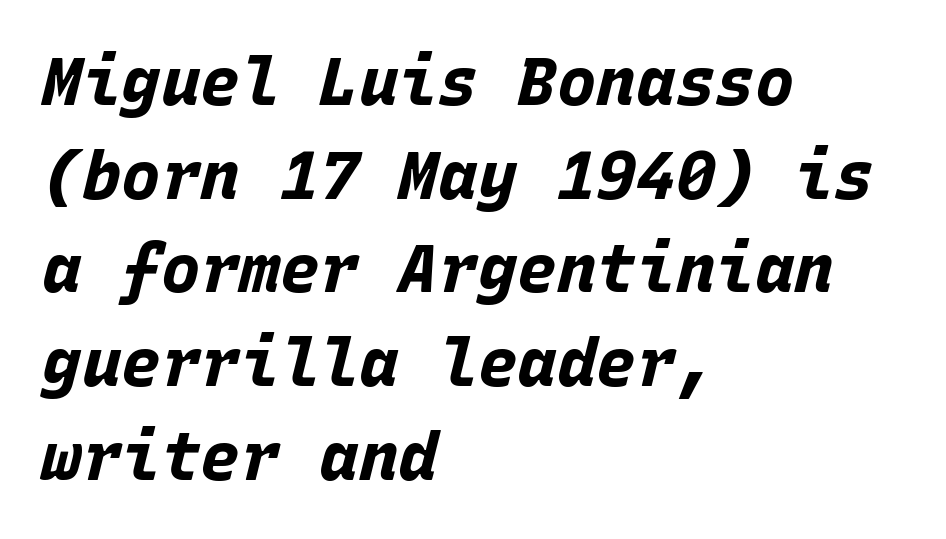
Q: Is the text bold? A: Yes.
Q: Is the text italic (slanted)? A: Yes, it leans right by about 15 degrees.
Q: Is the text underlined? A: No.
Q: How is the paragraph aligned? A: Left-aligned.
Q: Is the spacing between letters normal or unusually wide? A: Normal.
Q: Is the spacing between lines tight, normal or loose? A: Normal.
Q: Width (condensed, normal, or wide)? A: Normal.
Q: Stroke contrast? A: Low.
Q: x-height? A: Large.
Q: Monospaced? A: Yes.
